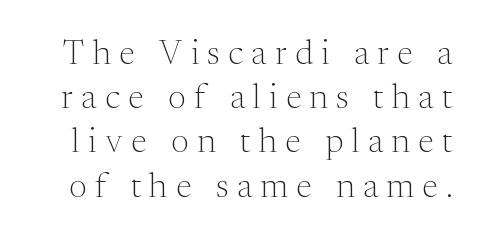
The image shows 34 px light serif type, upright; set normal line spacing (1.3x), unusually wide letter spacing (+0.25 em), not underlined; medium stroke contrast and a medium x-height.
